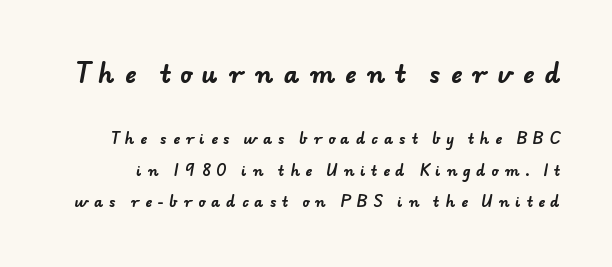
Q: Is the text bold? A: Yes.
Q: Is the text underlined? A: No.
Q: Is the spacing between letters normal or unusually wide? A: Unusually wide.
Q: Is the spacing between lines tight, normal or loose? A: Loose.
Q: Which block of text is set in a larger size, the first (top) or the second (bottom)? A: The first (top) one.
